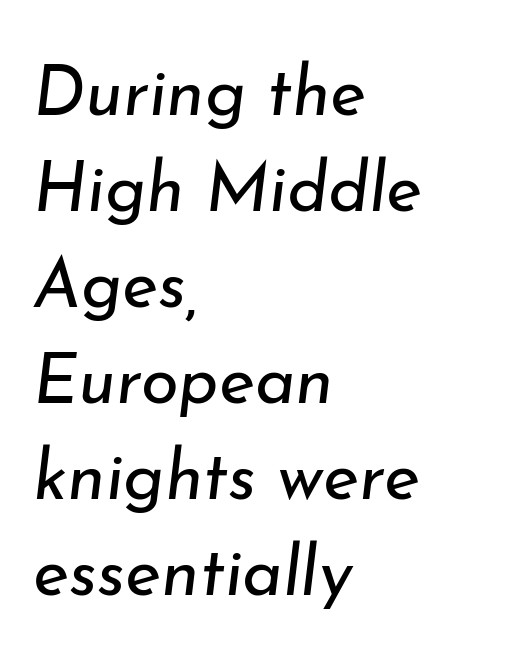
Q: Is the text bold? A: No.
Q: Is the text italic (slanted)? A: Yes, it leans right by about 7 degrees.
Q: Is the text underlined? A: No.
Q: How is the paragraph aligned? A: Left-aligned.
Q: Is the spacing between letters normal or unusually wide? A: Normal.
Q: Is the spacing between lines tight, normal or loose? A: Normal.
Q: Width (condensed, normal, or wide)? A: Normal.
Q: Stroke contrast? A: Low.
Q: x-height? A: Small.
Q: Monospaced? A: No.
